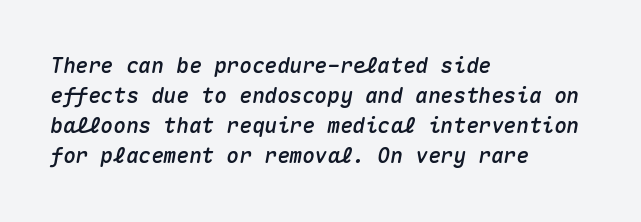
{"italic": "yes", "lean": "right", "slant_degrees": 10, "underline": "no", "align": "left", "line_spacing": "normal", "line_spacing_ratio": 1.43, "letter_spacing": "normal", "letter_spacing_em": 0.0, "glyph_px": 21}
